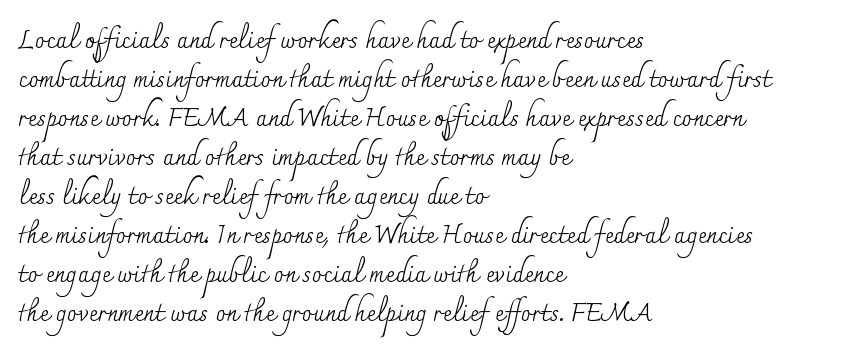
Q: Is the text bold? A: No.
Q: Is the text italic (slanted)? A: Yes.
Q: Is the text underlined? A: No.
Q: How is the paragraph aligned? A: Left-aligned.
Q: Is the spacing between letters normal or unusually wide? A: Normal.
Q: Is the spacing between lines tight, normal or loose? A: Normal.
